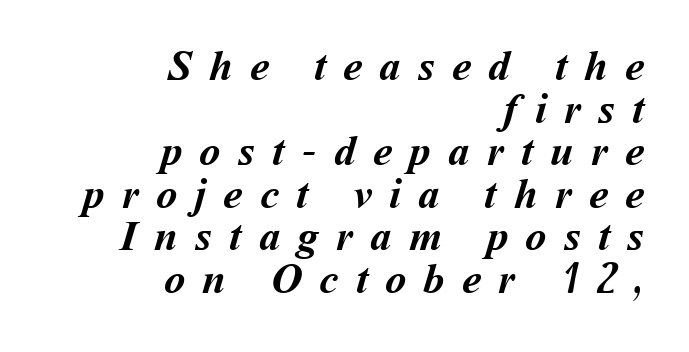
The image shows 43 px semibold type; set right-aligned, tight line spacing (0.99x), unusually wide letter spacing (+0.4 em), not underlined; medium stroke contrast and a medium x-height.
